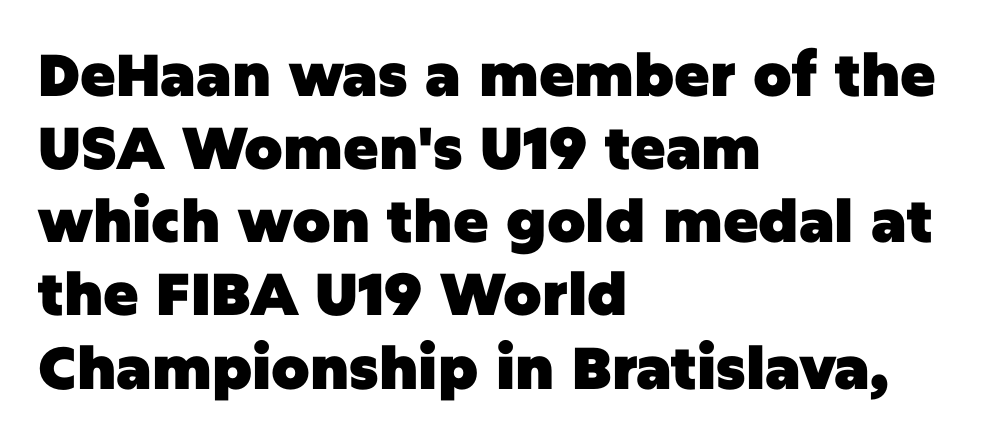
Q: Is the text bold? A: Yes.
Q: Is the text italic (slanted)? A: No, it is upright.
Q: Is the typeface a serif or a sans-serif typeface? A: Sans-serif.
Q: Is the text underlined? A: No.
Q: How is the paragraph aligned? A: Left-aligned.
Q: Is the spacing between letters normal or unusually wide? A: Normal.
Q: Width (condensed, normal, or wide)? A: Normal.
Q: Stroke contrast? A: Low.
Q: x-height? A: Large.
Q: Monospaced? A: No.
